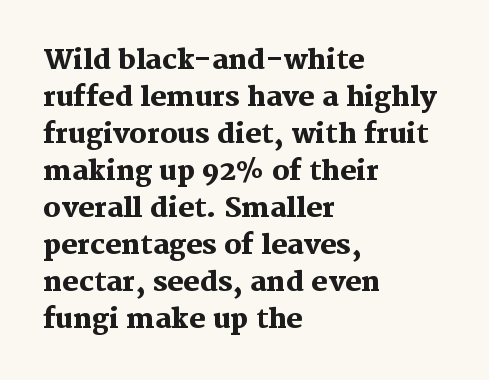
{"italic": "no", "bold": "yes", "underline": "no", "align": "left", "line_spacing": "normal", "line_spacing_ratio": 1.37, "letter_spacing": "normal", "letter_spacing_em": 0.0, "glyph_px": 27}
